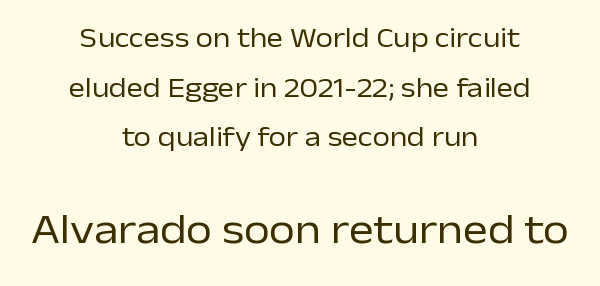
{"serif": "no", "italic": "no", "bold": "no", "weight": "regular", "width": "normal", "stroke_contrast": "low", "x_height": "medium", "monospaced": "no", "underline": "no", "align": "center", "line_spacing_ratio": 1.77, "letter_spacing": "normal", "letter_spacing_em": 0.0, "larger_block": "second", "size_ratio": 1.5, "glyph_px": 42}
